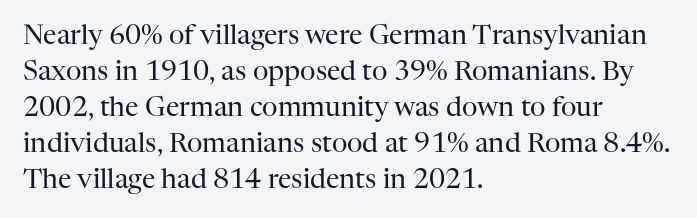
The image shows 27 px text type, upright; set left-aligned, normal line spacing (1.33x), normal letter spacing, not underlined.
